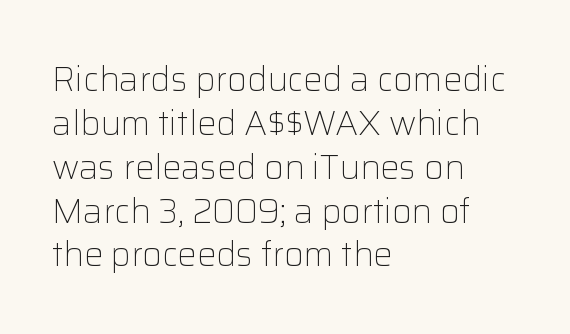
{"serif": "no", "italic": "no", "bold": "no", "weight": "light", "width": "normal", "stroke_contrast": "low", "x_height": "medium", "monospaced": "no", "underline": "no", "align": "left", "line_spacing": "normal", "line_spacing_ratio": 1.29, "letter_spacing": "normal", "letter_spacing_em": 0.0, "glyph_px": 34}
